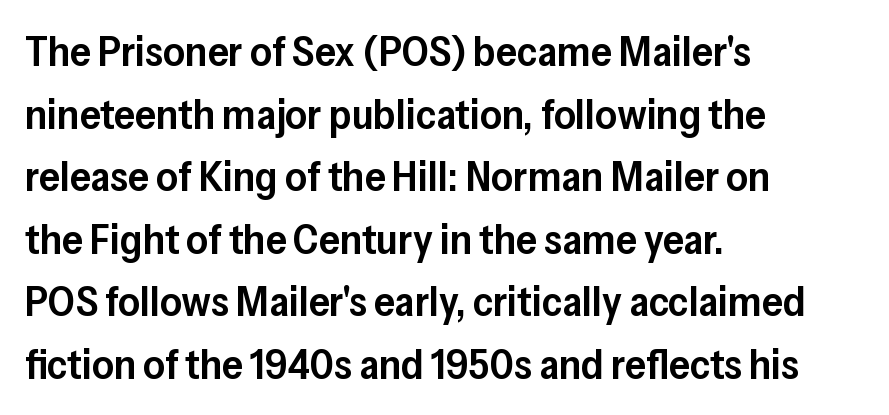
Q: Is the text bold? A: Semi-bold.
Q: Is the text italic (slanted)? A: No, it is upright.
Q: Is the typeface a serif or a sans-serif typeface? A: Sans-serif.
Q: Is the text underlined? A: No.
Q: How is the paragraph aligned? A: Left-aligned.
Q: Is the spacing between letters normal or unusually wide? A: Normal.
Q: Is the spacing between lines tight, normal or loose? A: Normal.
Q: Width (condensed, normal, or wide)? A: Normal.
Q: Stroke contrast? A: Low.
Q: x-height? A: Medium.
Q: Monospaced? A: No.
